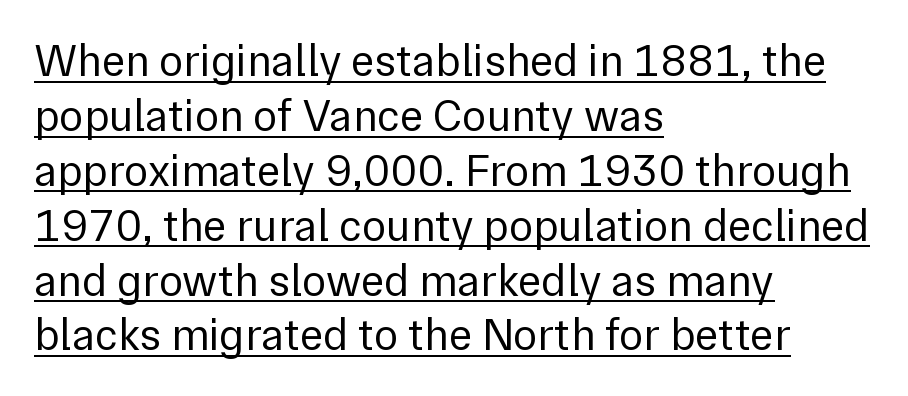
Ink coverage per letter is moderate at most. The face used here is proportionally spaced, like ordinary book or web type. Layout note: lines flush left. The line texture is even and compact thanks to regular tracking.
